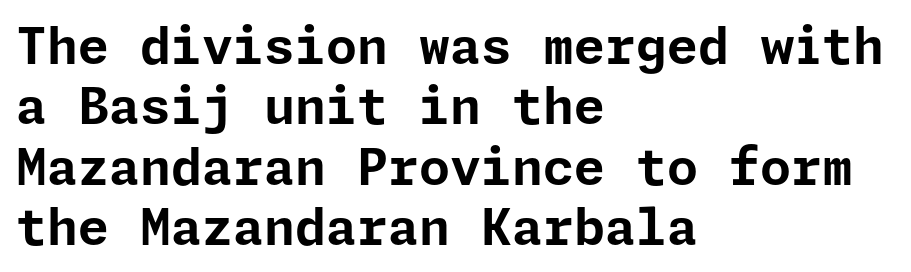
Type style note: lacks serifs. Nobody touched the tracking dial on this one. What weight is shown? A full bold with thick strokes. Glance below the letters and you will spot only blank space. The type sits square on the baseline with zero lean.
